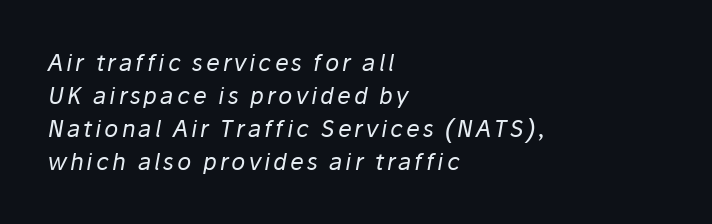
{"italic": "yes", "lean": "right", "slant_degrees": 10, "bold": "no", "underline": "no", "align": "left", "line_spacing": "normal", "line_spacing_ratio": 1.43, "glyph_px": 23}
